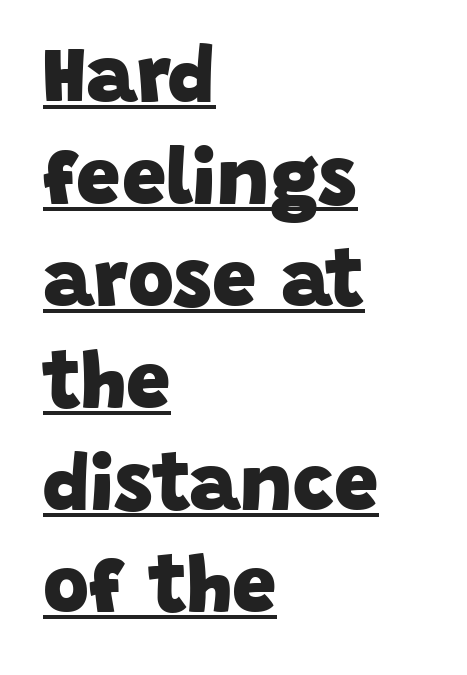
Typeset ragged right — the left edge is the straight one. Each new line begins a customary step beneath the previous one. Check where the strokes stop: nothing finishes them off — pure sans. These lines carry a lot of weight — the face is fully bold. Between one letter and the next there's only the usual sliver of space. Proportional: the letters do not fall into vertical columns.
